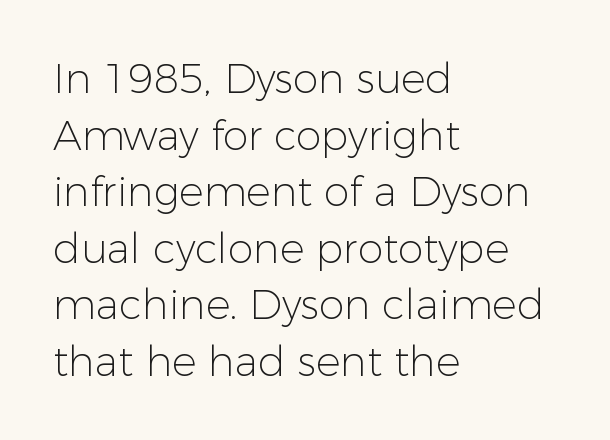
The image shows 41 px light sans-serif type, upright; set left-aligned, normal line spacing (1.38x), normal letter spacing, not underlined; low stroke contrast and a medium x-height.
